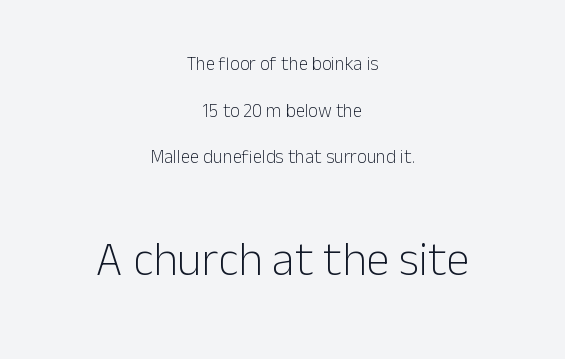
{"serif": "no", "italic": "no", "bold": "no", "weight": "light", "width": "normal", "stroke_contrast": "low", "x_height": "medium", "monospaced": "no", "underline": "no", "align": "center", "line_spacing": "loose", "line_spacing_ratio": 2.45, "letter_spacing": "normal", "letter_spacing_em": 0.0, "larger_block": "second", "size_ratio": 2.47, "glyph_px": 47}
